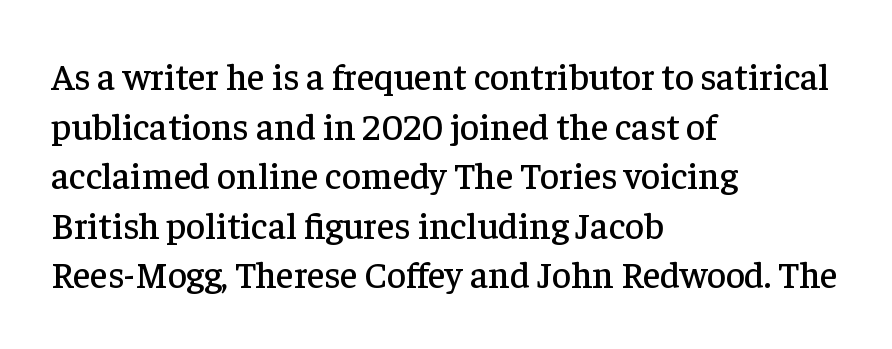
{"serif": "yes", "italic": "no", "width": "normal", "stroke_contrast": "low", "x_height": "medium", "monospaced": "no", "underline": "no", "align": "left", "line_spacing": "normal", "line_spacing_ratio": 1.34, "letter_spacing": "normal", "letter_spacing_em": 0.0, "glyph_px": 37}
